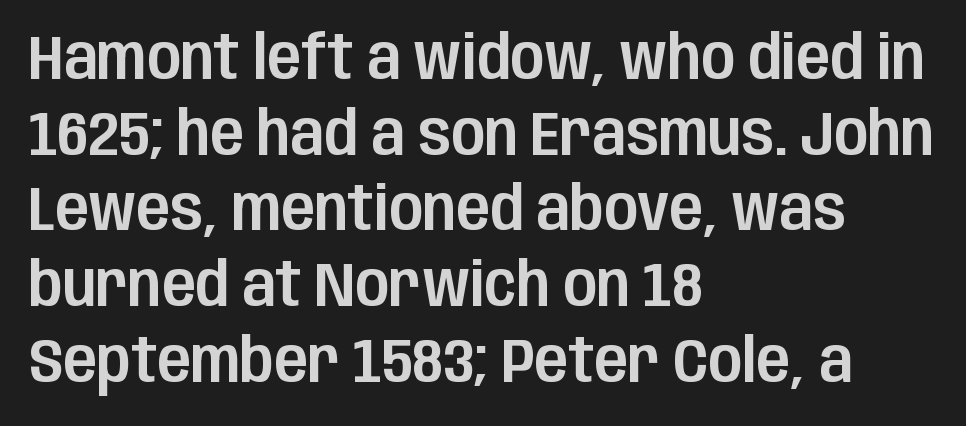
Q: Is the text italic (slanted)? A: No, it is upright.
Q: Is the typeface a serif or a sans-serif typeface? A: Sans-serif.
Q: Is the text underlined? A: No.
Q: How is the paragraph aligned? A: Left-aligned.
Q: Is the spacing between letters normal or unusually wide? A: Normal.
Q: Width (condensed, normal, or wide)? A: Condensed.
Q: Stroke contrast? A: Low.
Q: x-height? A: Large.
Q: Monospaced? A: No.
